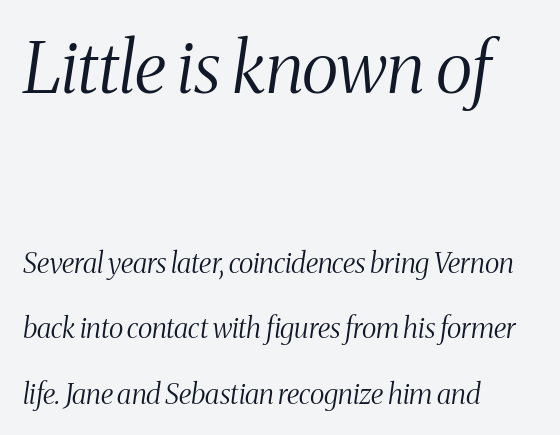
{"serif": "yes", "italic": "yes", "lean": "right", "slant_degrees": 8, "bold": "no", "weight": "light", "width": "condensed", "stroke_contrast": "medium", "x_height": "medium", "monospaced": "no", "underline": "no", "align": "left", "line_spacing": "loose", "line_spacing_ratio": 2.33, "letter_spacing": "normal", "letter_spacing_em": 0.0, "larger_block": "first", "size_ratio": 2.54, "glyph_px": 71}
